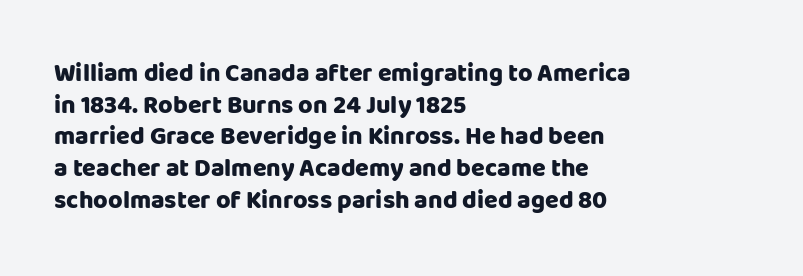
Q: Is the text bold? A: Yes.
Q: Is the text italic (slanted)? A: No, it is upright.
Q: Is the text underlined? A: No.
Q: How is the paragraph aligned? A: Left-aligned.
Q: Is the spacing between letters normal or unusually wide? A: Normal.
Q: Is the spacing between lines tight, normal or loose? A: Normal.
